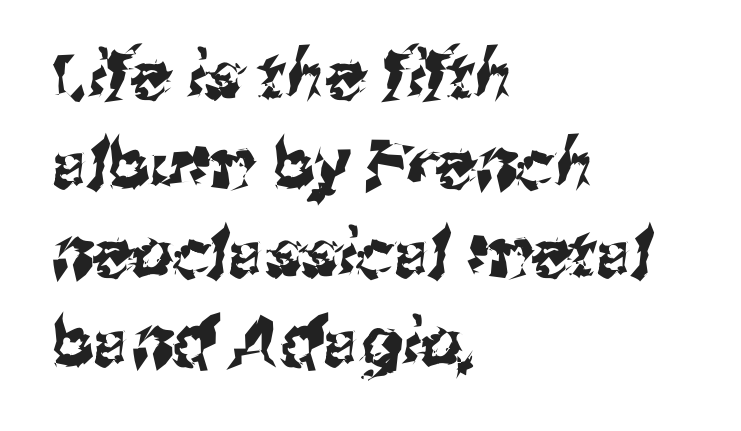
{"serif": "no", "width": "normal", "stroke_contrast": "medium", "x_height": "medium", "monospaced": "no", "underline": "no", "align": "left", "line_spacing": "normal", "line_spacing_ratio": 1.35, "letter_spacing": "normal", "letter_spacing_em": 0.0, "glyph_px": 66}
